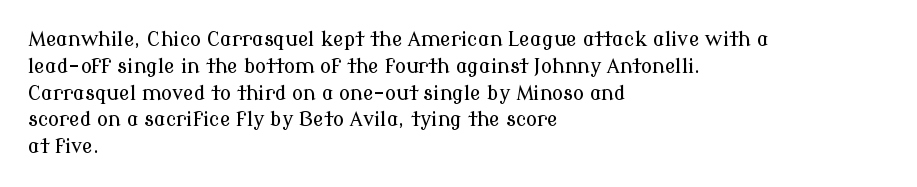
The vertical gap from one line to the next is medium. The letters sit at their default tracking, neither squeezed nor spread. A student would call this left alignment; a typographer would say flush left, rag right. Does the lettering tilt? It doesn't — this is upright.
